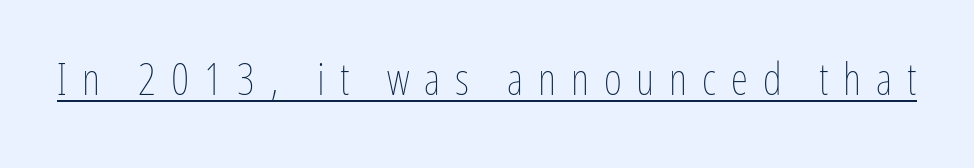
Q: Is the text bold? A: No.
Q: Is the text italic (slanted)? A: No, it is upright.
Q: Is the text underlined? A: Yes.
Q: Is the spacing between letters normal or unusually wide? A: Unusually wide.
Q: Width (condensed, normal, or wide)? A: Condensed.
Q: Stroke contrast? A: Low.
Q: x-height? A: Medium.
Q: Monospaced? A: No.
